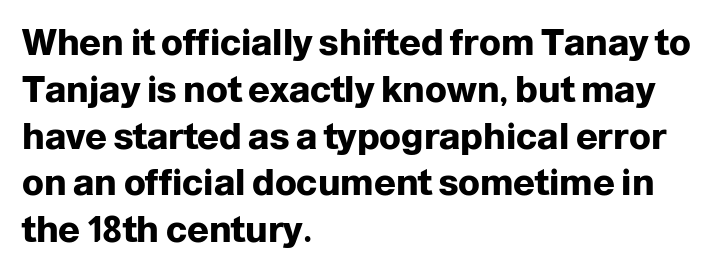
Font category for this specimen: sans-serif. These lines are rendered in a variable-pitch font. Notice how thick the strokes are: this is what a full bold looks like. How are the letters spaced? Ordinarily, with no added tracking. Line starts are locked; line ends wander.
